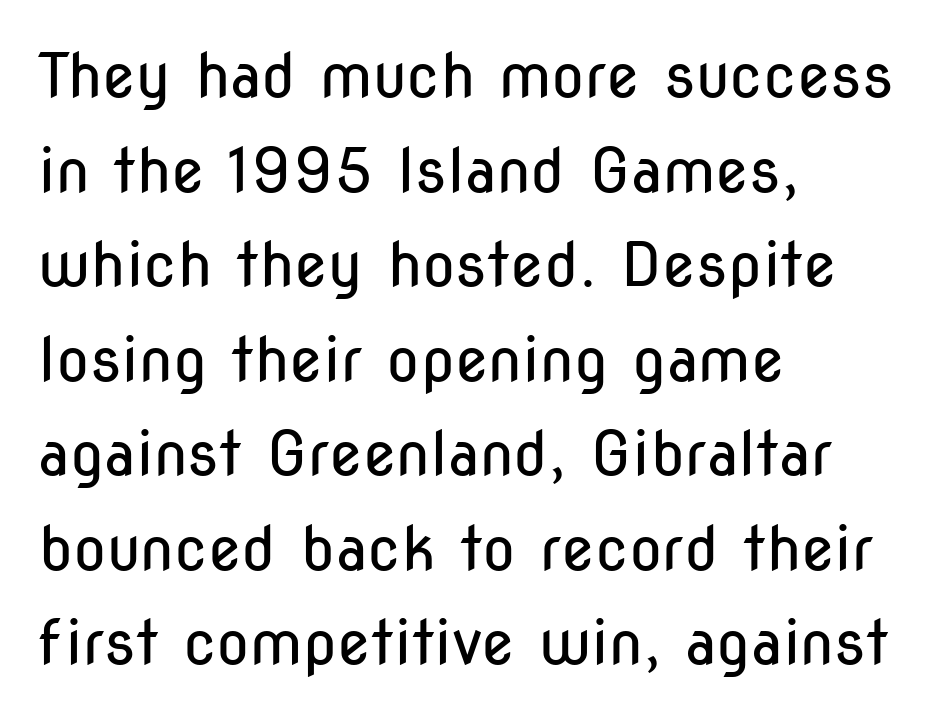
The image shows 61 px regular-weight, condensed sans-serif type, upright; set left-aligned, normal line spacing (1.55x), normal letter spacing, not underlined; low stroke contrast and a medium x-height.
